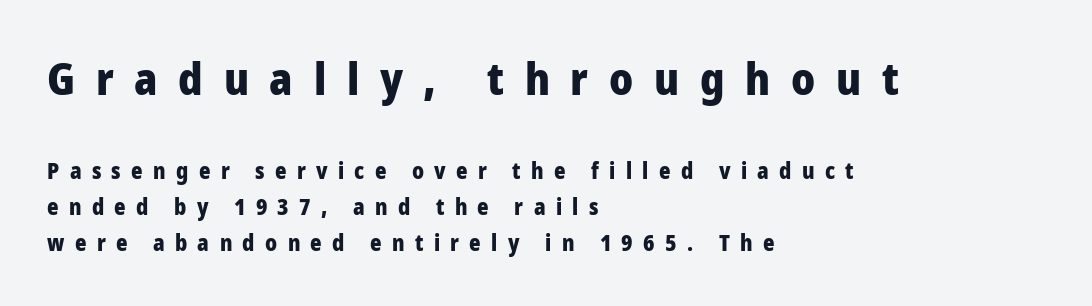
Q: Is the text bold? A: Yes.
Q: Is the text italic (slanted)? A: No, it is upright.
Q: Is the typeface a serif or a sans-serif typeface? A: Sans-serif.
Q: Is the text underlined? A: No.
Q: How is the paragraph aligned? A: Left-aligned.
Q: Is the spacing between letters normal or unusually wide? A: Unusually wide.
Q: Is the spacing between lines tight, normal or loose? A: Normal.
Q: Which block of text is set in a larger size, the first (top) or the second (bottom)? A: The first (top) one.
Q: Width (condensed, normal, or wide)? A: Normal.
Q: Stroke contrast? A: Low.
Q: x-height? A: Medium.
Q: Monospaced? A: No.
